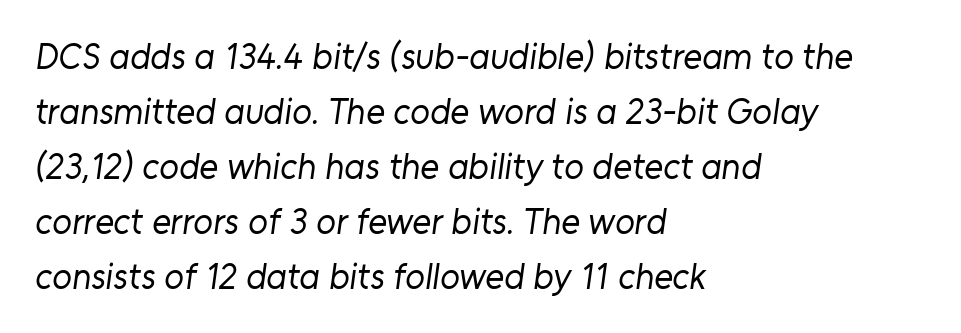
{"serif": "no", "bold": "no", "weight": "regular", "width": "normal", "stroke_contrast": "low", "x_height": "medium", "monospaced": "no", "underline": "no", "align": "left", "line_spacing": "normal", "line_spacing_ratio": 1.53, "letter_spacing": "normal", "letter_spacing_em": 0.0, "glyph_px": 36}
